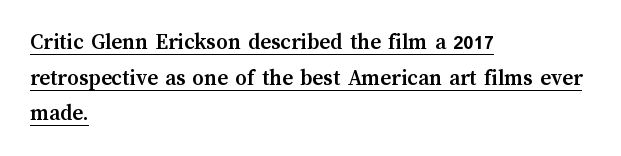
Q: Is the text bold? A: Yes.
Q: Is the text italic (slanted)? A: No, it is upright.
Q: Is the text underlined? A: Yes.
Q: How is the paragraph aligned? A: Left-aligned.
Q: Is the spacing between letters normal or unusually wide? A: Normal.
Q: Is the spacing between lines tight, normal or loose? A: Normal.
